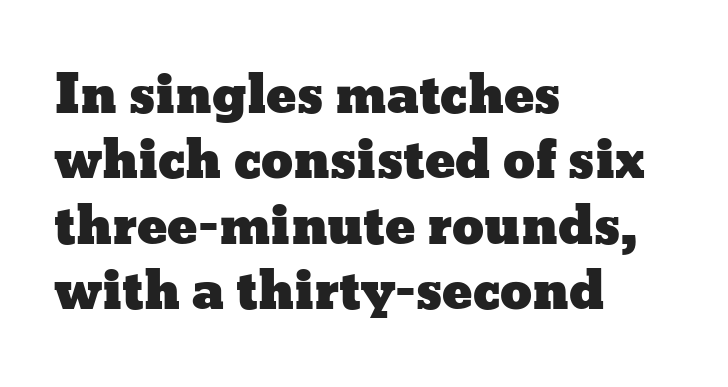
{"italic": "no", "width": "wide", "stroke_contrast": "low", "x_height": "medium", "monospaced": "no", "underline": "no", "align": "left", "line_spacing": "normal", "line_spacing_ratio": 1.28, "letter_spacing": "normal", "letter_spacing_em": 0.0, "glyph_px": 51}
